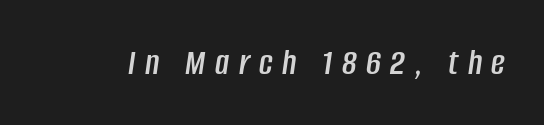
The image shows 38 px condensed type, italic (leaning right); set unusually wide letter spacing (+0.25 em), not underlined; low stroke contrast and a large x-height.
